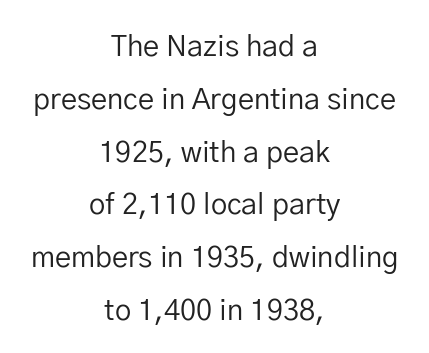
Q: Is the text bold? A: No.
Q: Is the text italic (slanted)? A: No, it is upright.
Q: Is the typeface a serif or a sans-serif typeface? A: Sans-serif.
Q: Is the text underlined? A: No.
Q: How is the paragraph aligned? A: Centered.
Q: Is the spacing between letters normal or unusually wide? A: Normal.
Q: Width (condensed, normal, or wide)? A: Normal.
Q: Stroke contrast? A: Low.
Q: x-height? A: Medium.
Q: Monospaced? A: No.
